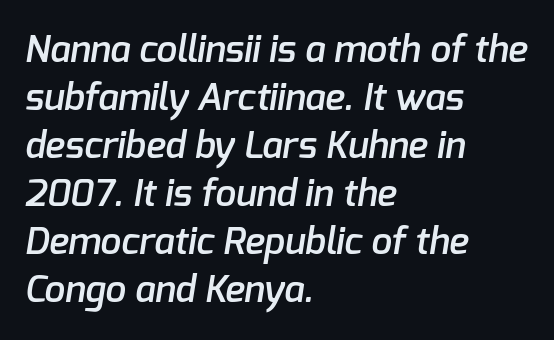
The paragraph shown leans on its left margin. Nothing sits at the stroke ends, so this counts as sans-serif. These words are printed semibold, heavier than regular yet not bold. Whoever set this chose a conventional vertical rhythm. Decoration check: the copy has no underline. These lines are rendered in a variable-pitch font.
